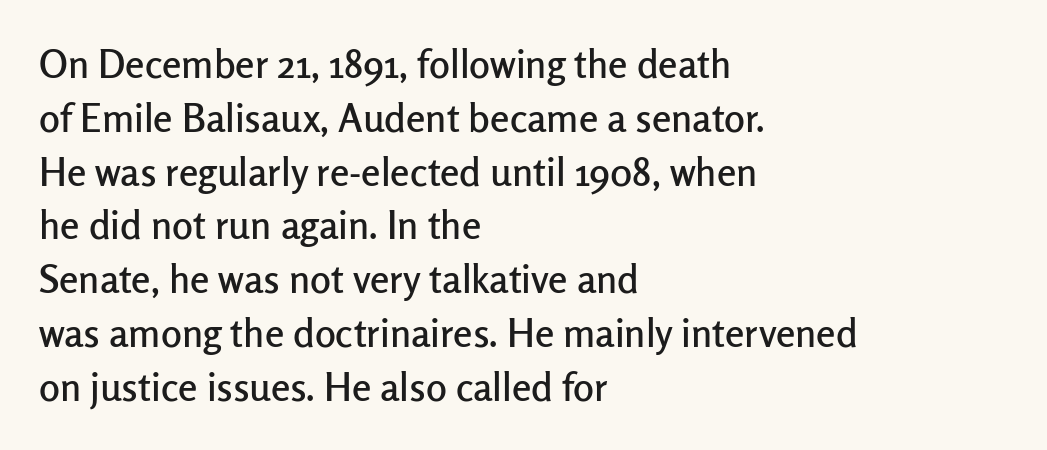
{"serif": "no", "italic": "no", "width": "normal", "stroke_contrast": "low", "x_height": "medium", "monospaced": "no", "underline": "no", "align": "left", "line_spacing": "normal", "line_spacing_ratio": 1.38, "letter_spacing": "normal", "letter_spacing_em": 0.0, "glyph_px": 39}
